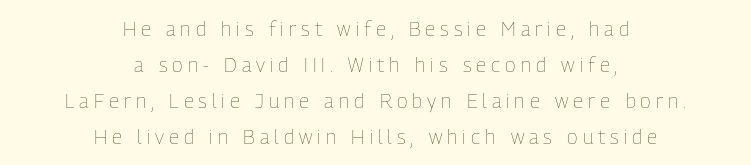
The image shows 20 px text type, upright; set centered, line spacing 1.8x, unusually wide letter spacing (+0.25 em), not underlined.
